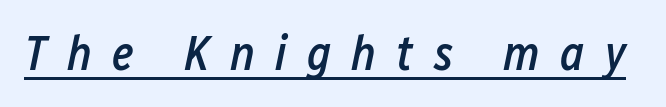
The image shows 48 px semibold, condensed type, italic (leaning right); set unusually wide letter spacing (+0.42 em), underlined; low stroke contrast and a medium x-height.
